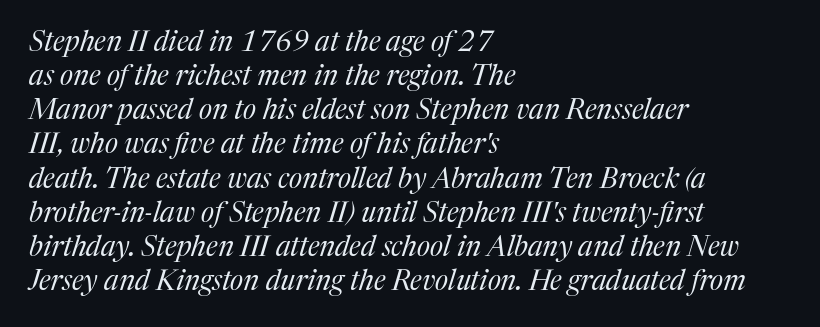
{"serif": "yes", "italic": "yes", "lean": "right", "slant_degrees": 17, "bold": "no", "weight": "regular", "width": "normal", "stroke_contrast": "medium", "x_height": "medium", "monospaced": "no", "underline": "no", "align": "left", "line_spacing_ratio": 1.22, "letter_spacing": "normal", "letter_spacing_em": 0.0, "glyph_px": 28}
